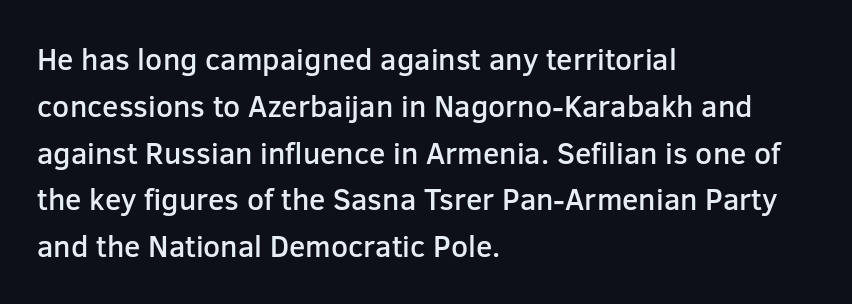
{"serif": "no", "italic": "no", "bold": "semi", "weight": "semibold", "width": "normal", "stroke_contrast": "low", "x_height": "medium", "monospaced": "no", "underline": "no", "align": "left", "line_spacing": "normal", "line_spacing_ratio": 1.56, "letter_spacing": "normal", "letter_spacing_em": 0.0, "glyph_px": 30}
